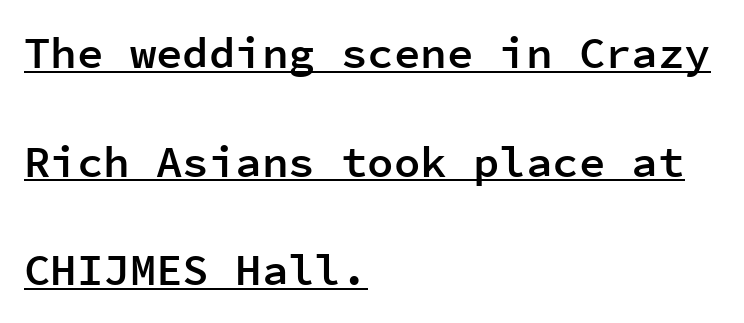
The image shows 44 px semibold sans-serif type, upright, monospaced; set left-aligned, loose line spacing (2.47x), normal letter spacing, underlined; low stroke contrast and a medium x-height.
